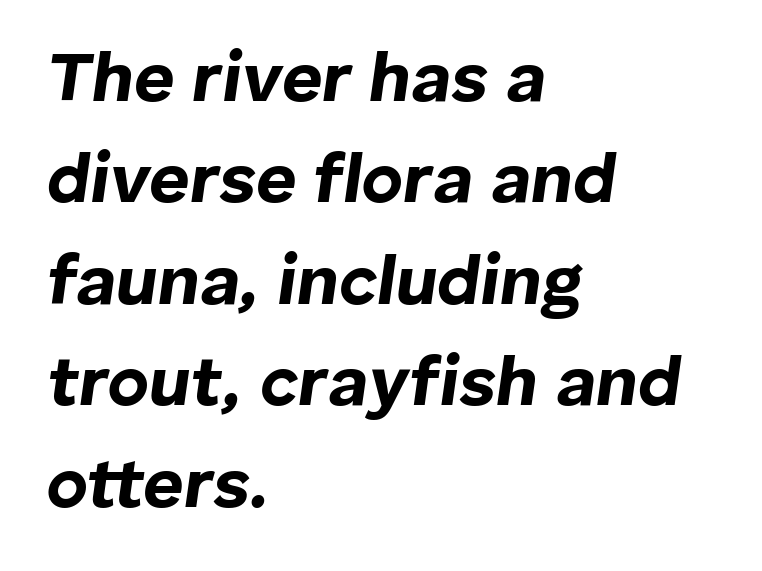
Think of a printed novel: that variable character pitch is what you see here. Whoever set this chose a conventional vertical rhythm. Between one letter and the next there's only the usual sliver of space. The strokes are fattened all the way to bold. Lines of text with bare space underneath.
